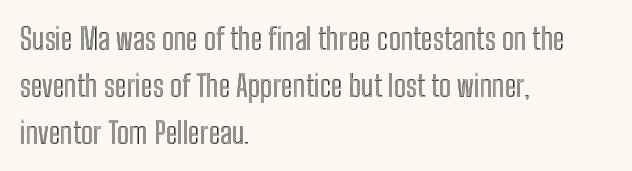
Q: Is the text italic (slanted)? A: No, it is upright.
Q: Is the text underlined? A: No.
Q: How is the paragraph aligned? A: Left-aligned.
Q: Is the spacing between letters normal or unusually wide? A: Normal.
Q: Is the spacing between lines tight, normal or loose? A: Normal.
Q: Width (condensed, normal, or wide)? A: Condensed.
Q: x-height? A: Medium.
Q: Monospaced? A: No.
